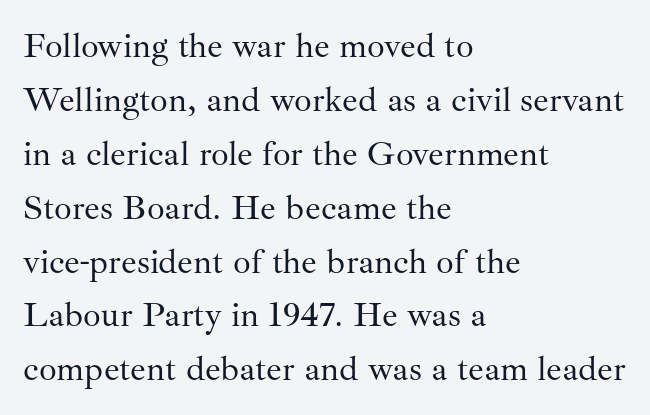
The image shows 35 px regular-weight serif type, upright; set left-aligned, normal line spacing (1.54x), normal letter spacing, not underlined; medium stroke contrast and a small x-height.
